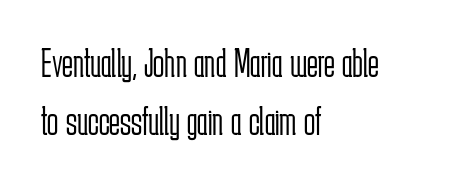
Q: Is the text bold? A: No.
Q: Is the text italic (slanted)? A: No, it is upright.
Q: Is the typeface a serif or a sans-serif typeface? A: Sans-serif.
Q: Is the text underlined? A: No.
Q: How is the paragraph aligned? A: Left-aligned.
Q: Is the spacing between letters normal or unusually wide? A: Normal.
Q: Is the spacing between lines tight, normal or loose? A: Normal.
Q: Width (condensed, normal, or wide)? A: Condensed.
Q: Stroke contrast? A: Low.
Q: x-height? A: Medium.
Q: Monospaced? A: No.
